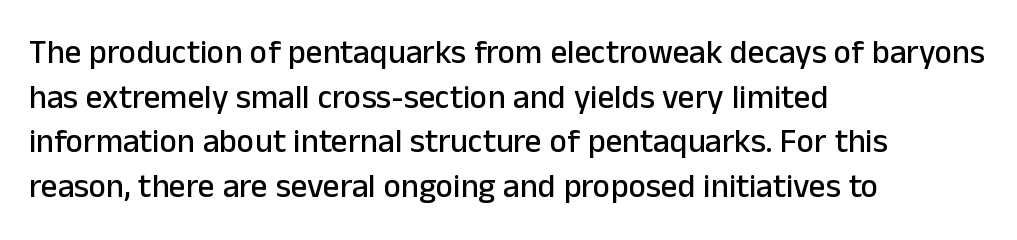
The image shows 33 px sans-serif type, upright; set left-aligned, normal line spacing (1.35x), normal letter spacing, not underlined; low stroke contrast and a medium x-height.
